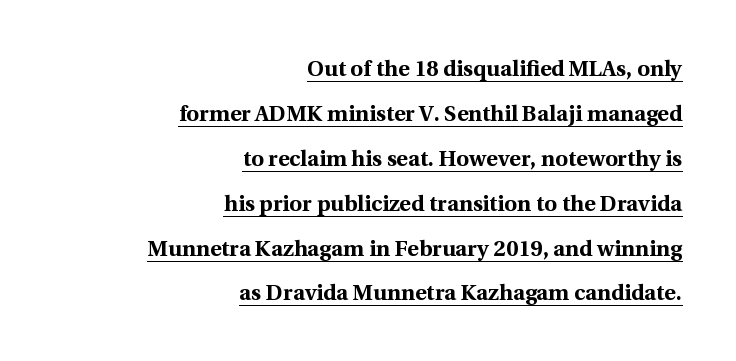
Rendered with straight, roman letterforms. The typesetter chose a ragged-left arrangement here. Emphasis is given by a line drawn under the lettering. Summary of vertical rhythm: relaxed, with wide interline spacing. Honestly, the letter spacing is just normal — you wouldn't notice it. These lines carry a lot of weight — the face is fully bold.
